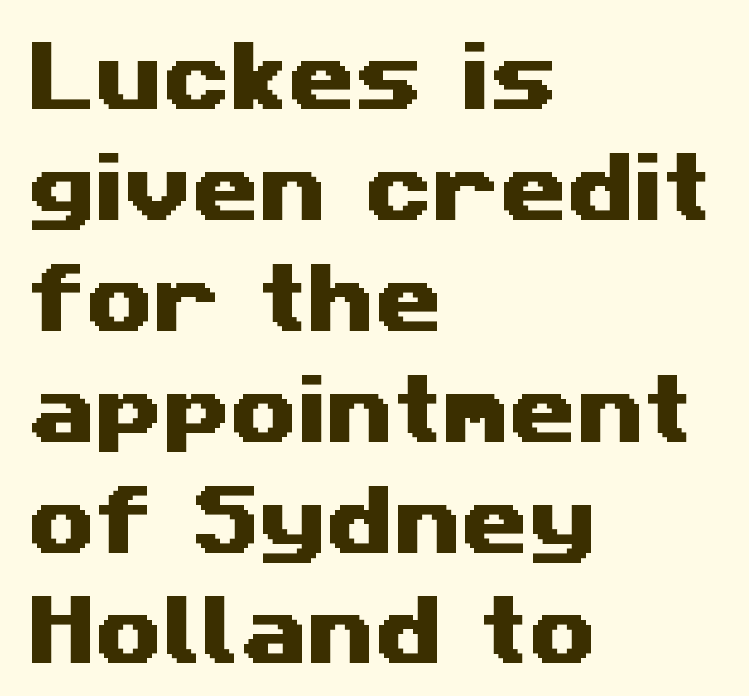
The image shows 77 px wide sans-serif type; set left-aligned, normal line spacing (1.44x), normal letter spacing, not underlined; medium stroke contrast and a medium x-height.
